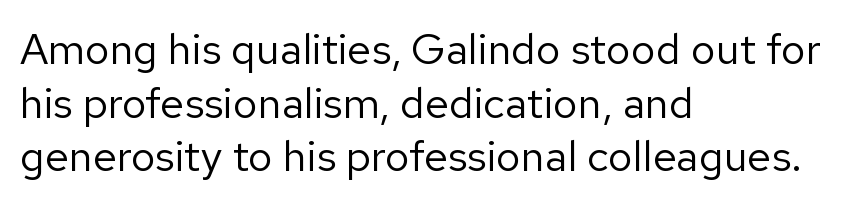
{"serif": "no", "italic": "no", "bold": "no", "weight": "regular", "width": "normal", "stroke_contrast": "low", "x_height": "medium", "monospaced": "no", "underline": "no", "align": "left", "line_spacing": "normal", "line_spacing_ratio": 1.25, "letter_spacing": "normal", "letter_spacing_em": 0.0, "glyph_px": 43}
